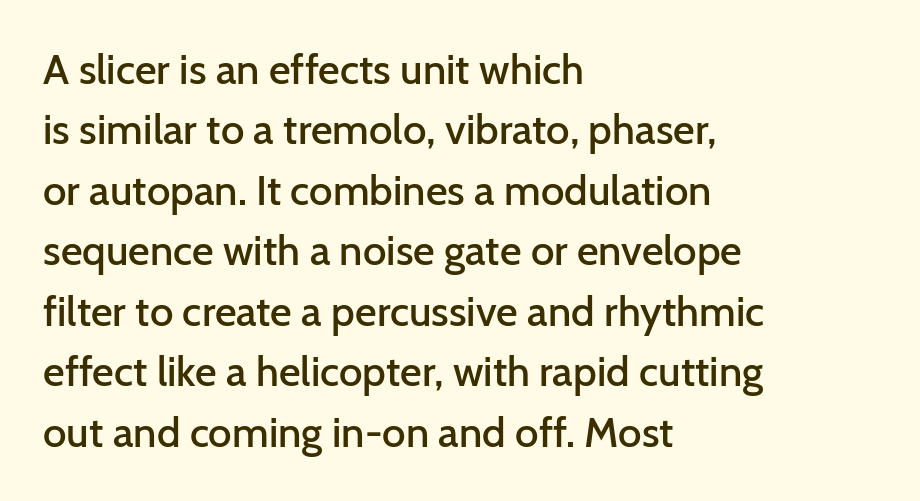
The image shows 42 px semibold sans-serif type, upright; set left-aligned, normal line spacing (1.44x), normal letter spacing, not underlined; low stroke contrast and a medium x-height.
